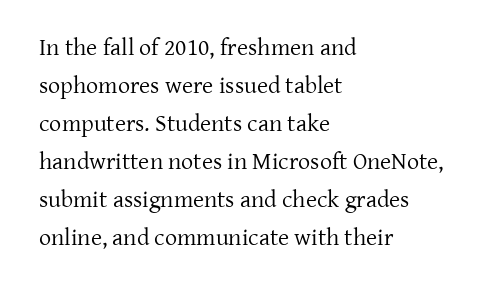
{"italic": "no", "bold": "no", "underline": "no", "align": "left", "line_spacing": "normal", "line_spacing_ratio": 1.58, "letter_spacing": "normal", "letter_spacing_em": 0.0, "glyph_px": 24}
